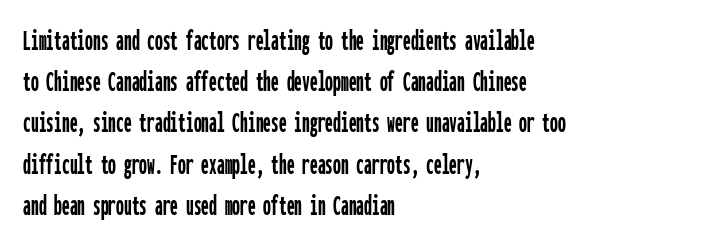
Spacing between characters is what you'd get straight out of the box. This sample is left-justified, so line endings fall wherever the words run out. No word sits above an underline. Rows of type keep a routine distance in the vertical direction.
